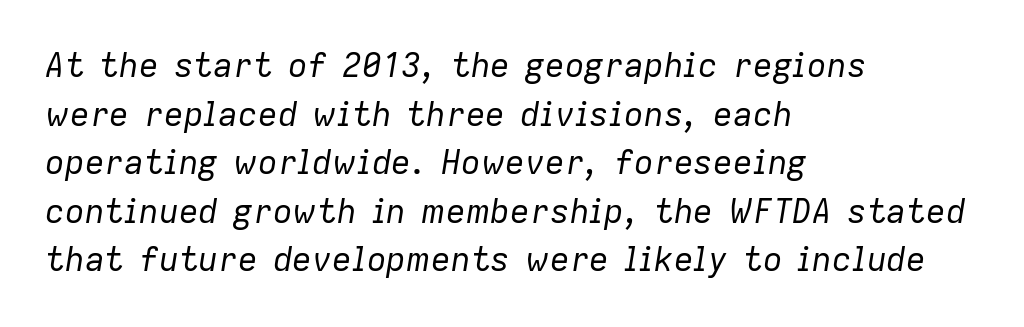
{"italic": "yes", "lean": "right", "slant_degrees": 9, "bold": "no", "weight": "regular", "width": "normal", "stroke_contrast": "low", "x_height": "medium", "monospaced": "no", "underline": "no", "align": "left", "line_spacing": "normal", "line_spacing_ratio": 1.47, "letter_spacing": "normal", "letter_spacing_em": 0.0, "glyph_px": 33}
